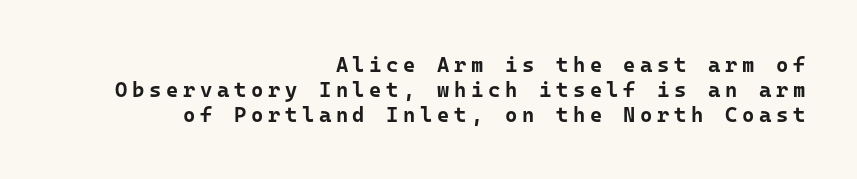
Words appear elongated and porous because spacing is wide. A typesetter would mark this as roman, not italic. All the whitespace from short lines collects on the left. Every letter is thick-stroked: bold, no question. The foot of each line stays bare and open.
